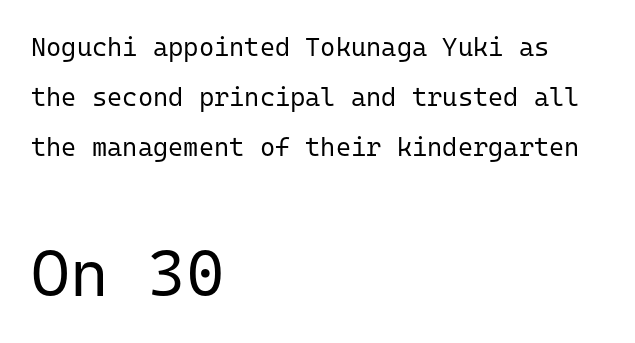
The image shows 66 px regular-weight sans-serif type, upright, monospaced; set left-aligned, loose line spacing (1.92x), normal letter spacing, not underlined; the second (bottom) block is 2.54x larger; low stroke contrast and a medium x-height.
